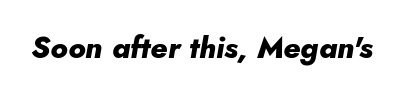
{"italic": "yes", "lean": "right", "slant_degrees": 10, "bold": "yes", "weight": "heavy", "width": "normal", "stroke_contrast": "low", "x_height": "small", "monospaced": "no", "underline": "no", "letter_spacing": "normal", "letter_spacing_em": 0.0, "glyph_px": 30}
